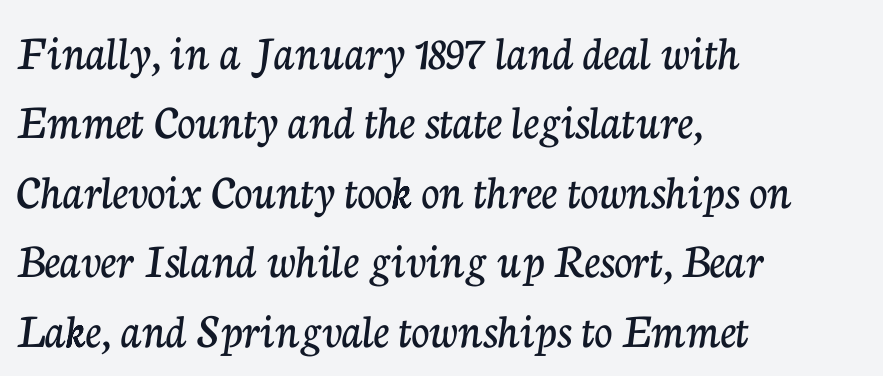
The image shows 50 px serif type; set left-aligned, normal line spacing (1.39x), normal letter spacing, not underlined; low stroke contrast and a medium x-height.
